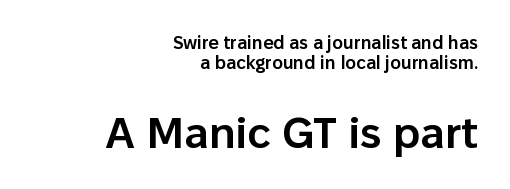
{"serif": "no", "italic": "no", "bold": "semi", "weight": "semibold", "width": "normal", "stroke_contrast": "low", "x_height": "medium", "monospaced": "no", "underline": "no", "align": "right", "line_spacing": "tight", "line_spacing_ratio": 1.12, "letter_spacing": "normal", "letter_spacing_em": 0.0, "larger_block": "second", "size_ratio": 2.44, "glyph_px": 44}
